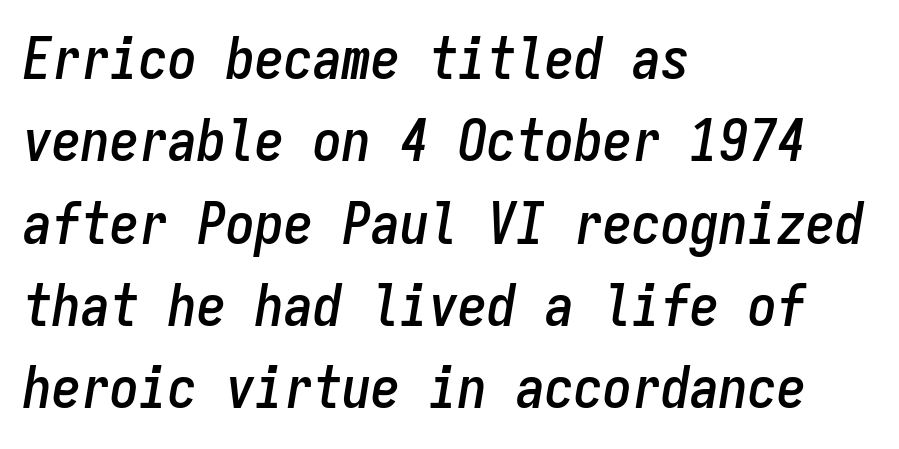
The image shows 58 px condensed type, italic (leaning right), monospaced; set left-aligned, normal line spacing (1.42x), normal letter spacing, not underlined; low stroke contrast and a medium x-height.
